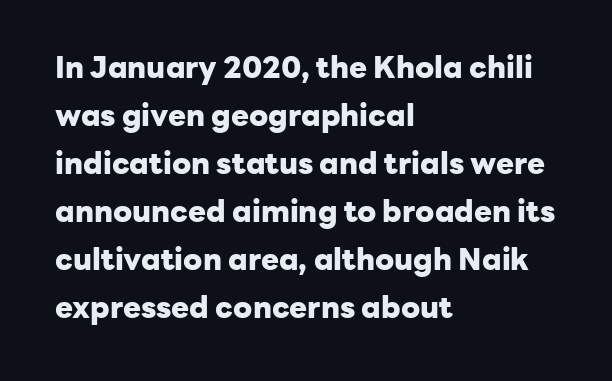
Horizontal bands of white between lines are of average thickness. Reading down the block, your eye returns to a fixed left position each line. Proportional: the letters do not fall into vertical columns. Chunky letters — that's bold for sure.
